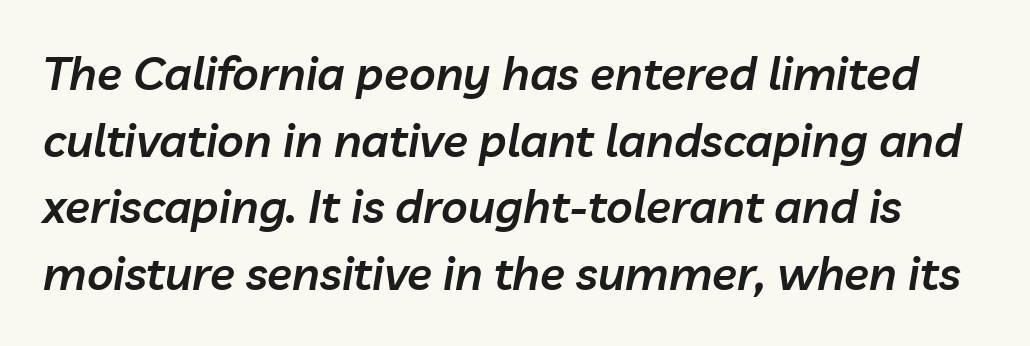
Q: Is the text bold? A: Semi-bold.
Q: Is the text italic (slanted)? A: Yes, it leans right by about 10 degrees.
Q: Is the text underlined? A: No.
Q: Is the spacing between letters normal or unusually wide? A: Normal.
Q: Is the spacing between lines tight, normal or loose? A: Normal.
Q: Width (condensed, normal, or wide)? A: Normal.
Q: Stroke contrast? A: Low.
Q: x-height? A: Medium.
Q: Monospaced? A: No.
